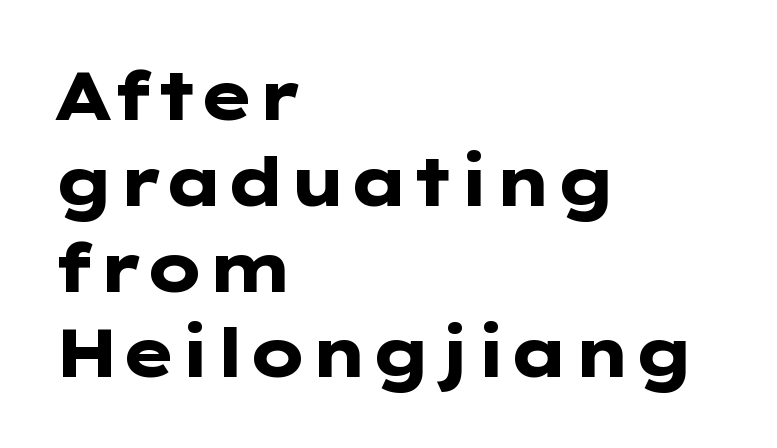
{"serif": "no", "italic": "no", "bold": "yes", "weight": "heavy", "width": "wide", "stroke_contrast": "low", "x_height": "medium", "underline": "no", "align": "left", "line_spacing": "normal", "line_spacing_ratio": 1.28, "letter_spacing": "normal", "letter_spacing_em": 0.0, "glyph_px": 67}
